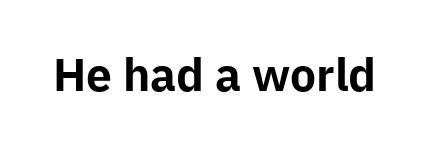
The tracking reads as untouched default to a designer's eye. Only glyphs here, with clear space below each row. The font's upright variant was chosen for this text. Compared with an ordinary text face, these strokes are far heavier — a full bold.
